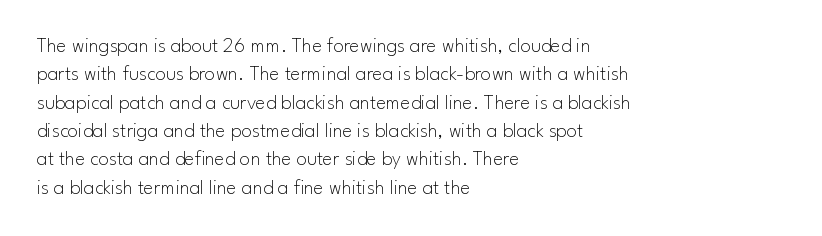
Q: Is the text bold? A: No.
Q: Is the text italic (slanted)? A: No, it is upright.
Q: Is the text underlined? A: No.
Q: How is the paragraph aligned? A: Left-aligned.
Q: Is the spacing between letters normal or unusually wide? A: Normal.
Q: Is the spacing between lines tight, normal or loose? A: Normal.
